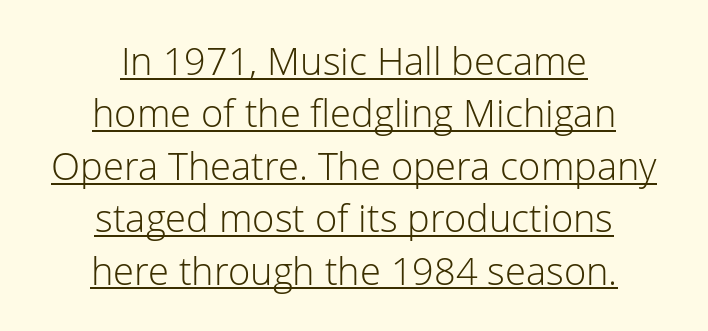
The image shows 38 px light sans-serif type, upright; set centered, normal line spacing (1.38x), normal letter spacing, underlined; low stroke contrast and a medium x-height.
